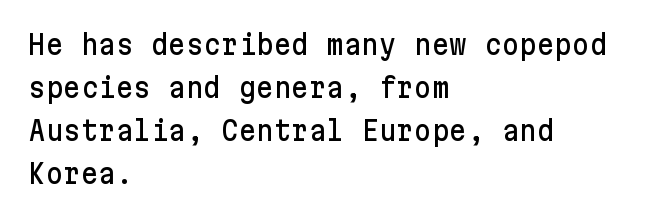
{"italic": "no", "underline": "no", "align": "left", "line_spacing": "normal", "line_spacing_ratio": 1.59, "letter_spacing": "normal", "letter_spacing_em": 0.0, "glyph_px": 27}
